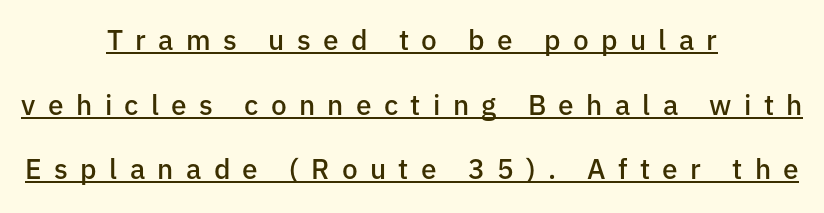
The image shows 28 px semibold sans-serif type, upright; set centered, loose line spacing (2.31x), unusually wide letter spacing (+0.44 em), underlined; low stroke contrast and a medium x-height.
